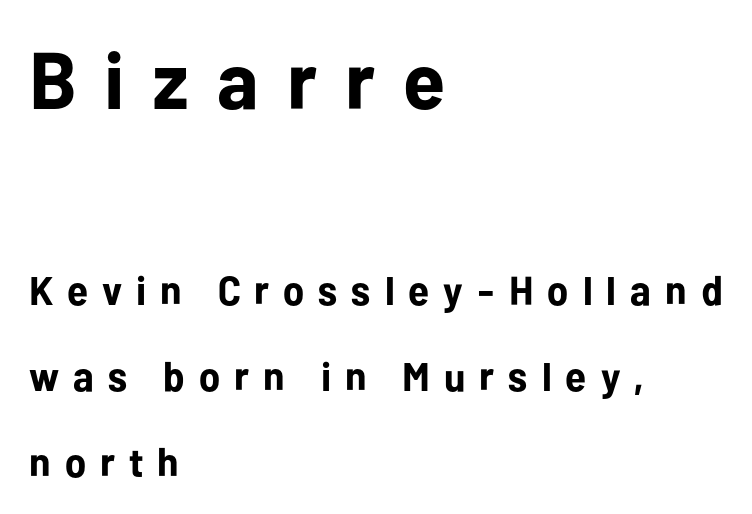
{"serif": "no", "italic": "no", "bold": "yes", "weight": "bold", "width": "normal", "stroke_contrast": "low", "x_height": "medium", "monospaced": "no", "underline": "no", "align": "left", "line_spacing": "loose", "line_spacing_ratio": 2.15, "letter_spacing": "wide", "letter_spacing_em": 0.35, "larger_block": "first", "size_ratio": 2.0, "glyph_px": 80}
